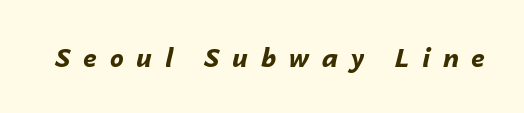
Q: Is the text bold? A: Yes.
Q: Is the text italic (slanted)? A: Yes, it leans right by about 14 degrees.
Q: Is the text underlined? A: No.
Q: Is the spacing between letters normal or unusually wide? A: Unusually wide.
